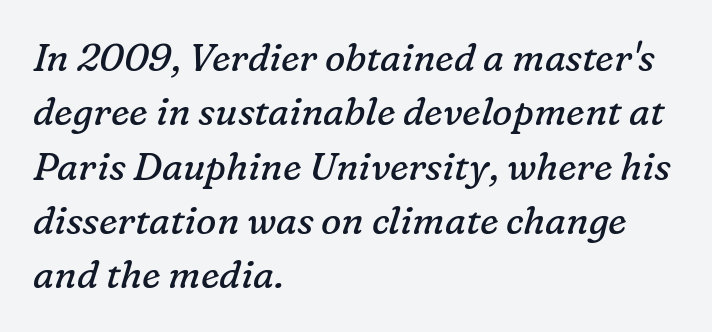
{"serif": "yes", "italic": "yes", "lean": "right", "slant_degrees": 16, "bold": "no", "weight": "regular", "width": "normal", "stroke_contrast": "low", "x_height": "medium", "monospaced": "no", "underline": "no", "align": "left", "line_spacing": "normal", "line_spacing_ratio": 1.43, "letter_spacing": "normal", "letter_spacing_em": 0.0, "glyph_px": 38}
